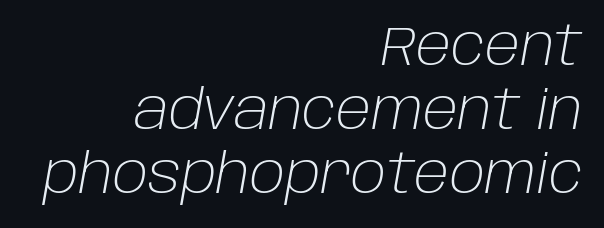
{"italic": "yes", "lean": "right", "slant_degrees": 10, "bold": "no", "weight": "light", "width": "normal", "stroke_contrast": "low", "x_height": "large", "monospaced": "no", "underline": "no", "align": "right", "line_spacing_ratio": 1.16, "letter_spacing": "normal", "letter_spacing_em": 0.0, "glyph_px": 55}
